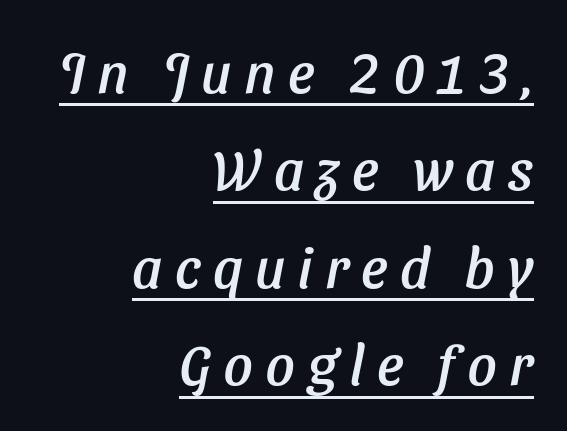
Q: Is the typeface a serif or a sans-serif typeface? A: Serif.
Q: Is the text underlined? A: Yes.
Q: How is the paragraph aligned? A: Right-aligned.
Q: Is the spacing between letters normal or unusually wide? A: Unusually wide.
Q: Width (condensed, normal, or wide)? A: Normal.
Q: Stroke contrast? A: Low.
Q: x-height? A: Medium.
Q: Monospaced? A: No.
